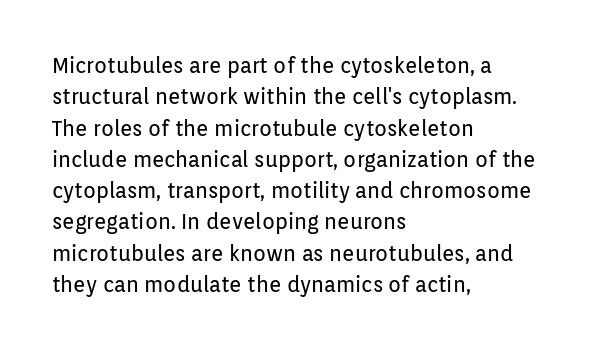
The image shows 21 px text type, upright; set left-aligned, normal line spacing (1.49x), normal letter spacing, not underlined.
